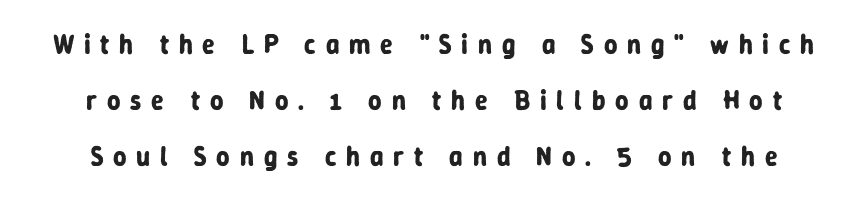
A typesetter would call this heavily tracked-out type. When letters stand straight like this, we call the style roman or upright. Only glyphs here, with clear space below each row. Widely set lines give the paragraph a tall, airy silhouette. The letters are bold, with thick, heavy strokes.
